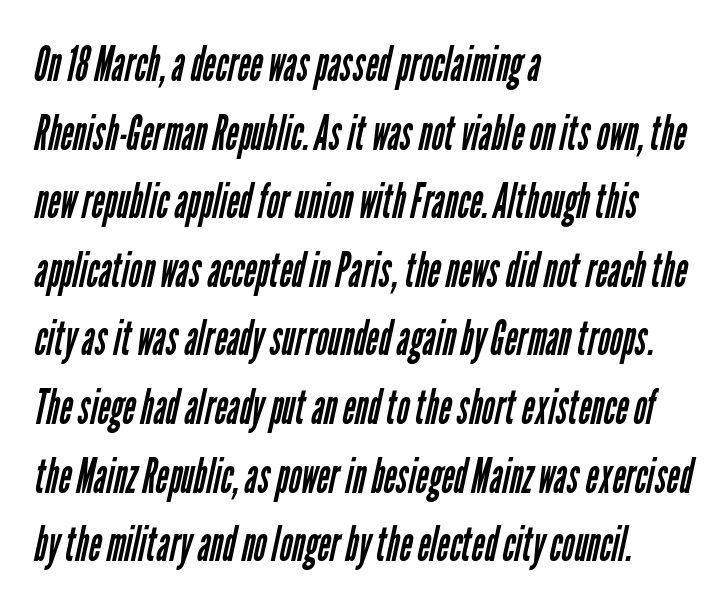
{"serif": "no", "bold": "no", "weight": "regular", "width": "condensed", "stroke_contrast": "low", "x_height": "medium", "monospaced": "no", "underline": "no", "align": "left", "line_spacing": "normal", "line_spacing_ratio": 1.4, "letter_spacing": "normal", "letter_spacing_em": 0.0, "glyph_px": 49}
